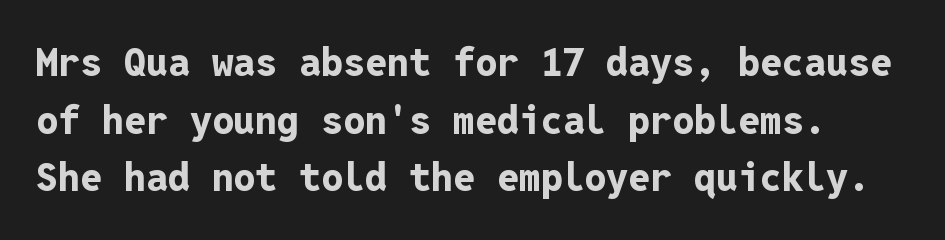
The image shows 39 px bold sans-serif type, upright, monospaced; set normal line spacing (1.48x), normal letter spacing, not underlined; low stroke contrast and a medium x-height.
